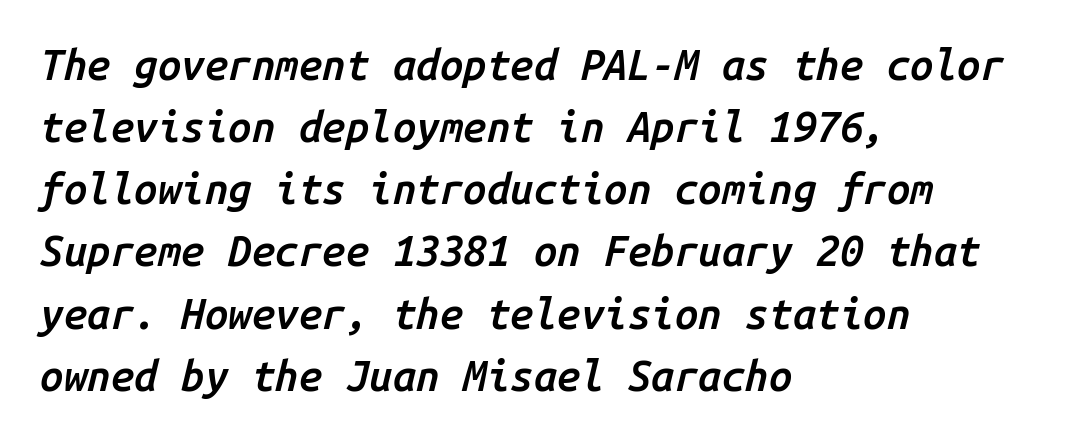
{"italic": "yes", "lean": "right", "slant_degrees": 14, "bold": "semi", "weight": "semibold", "width": "normal", "stroke_contrast": "low", "x_height": "medium", "monospaced": "yes", "underline": "no", "align": "left", "line_spacing": "normal", "line_spacing_ratio": 1.48, "letter_spacing": "normal", "letter_spacing_em": 0.0, "glyph_px": 42}
